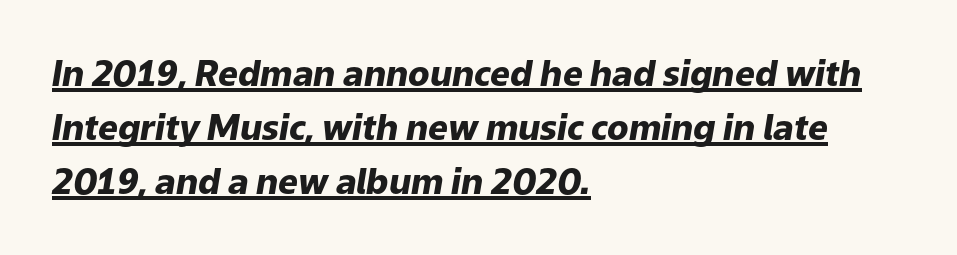
Glyph-to-glyph distance matches everyday printed text. The face used here is proportionally spaced, like ordinary book or web type. Glance below the letters and you will spot a drawn line. The axis of the letterforms is tilted away from vertical. The designer left line spacing at the default. Does the weight exceed regular? Yes, all the way to bold.
